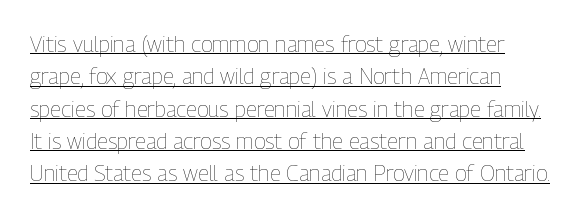
Vertically, the passage feels balanced, rows spaced as you'd expect. Designer's note — italics off, roman on. Stroke mass is kept to a normal reading level or below. Here the glyphs are tracked normally, forming tight word shapes.
